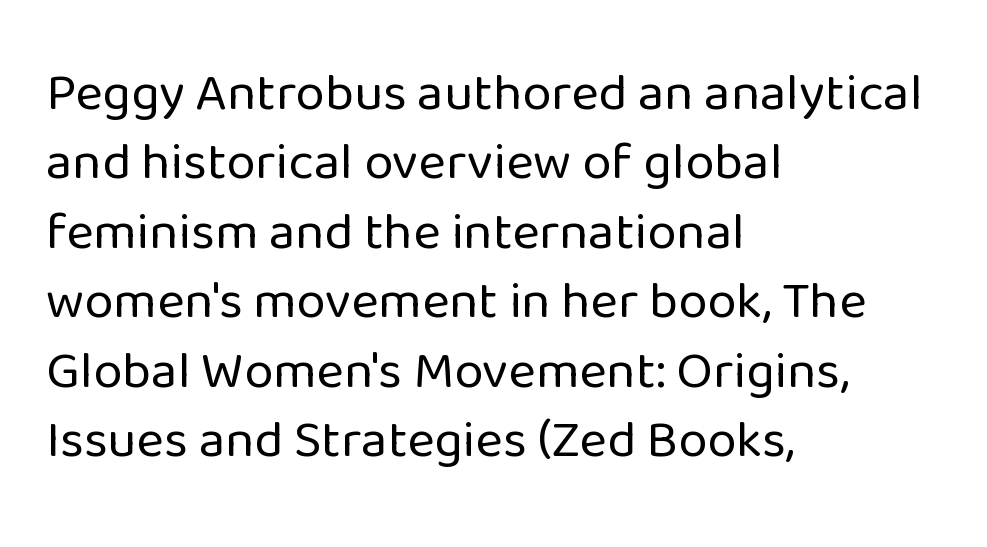
The specimen omits any rule beneath the text block's lines. Line starts are locked; line ends wander. These lines keep a tight, regular rhythm from letter to letter. The lines sit at an ordinary, default distance from one another.
